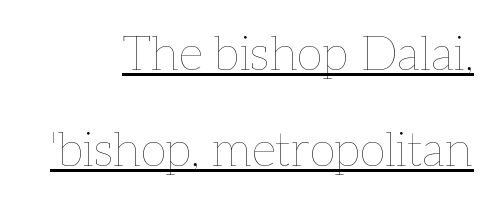
{"italic": "no", "bold": "no", "weight": "thin", "width": "normal", "stroke_contrast": "low", "x_height": "medium", "monospaced": "no", "underline": "yes", "align": "right", "line_spacing": "loose", "line_spacing_ratio": 1.99, "letter_spacing": "normal", "letter_spacing_em": 0.0, "glyph_px": 48}
